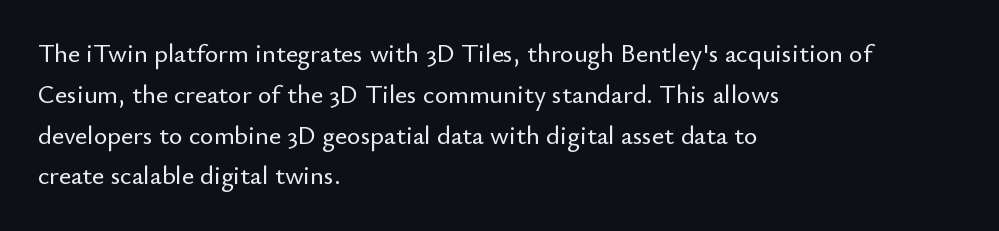
The image shows 26 px text type, upright; set left-aligned, normal line spacing (1.57x), normal letter spacing, not underlined.
